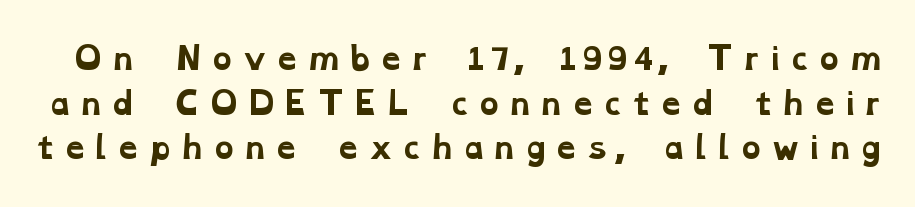
Q: Is the text bold? A: Yes.
Q: Is the typeface a serif or a sans-serif typeface? A: Serif.
Q: Is the text underlined? A: No.
Q: Is the spacing between lines tight, normal or loose? A: Normal.
Q: Width (condensed, normal, or wide)? A: Wide.
Q: Stroke contrast? A: Low.
Q: x-height? A: Medium.
Q: Monospaced? A: No.
